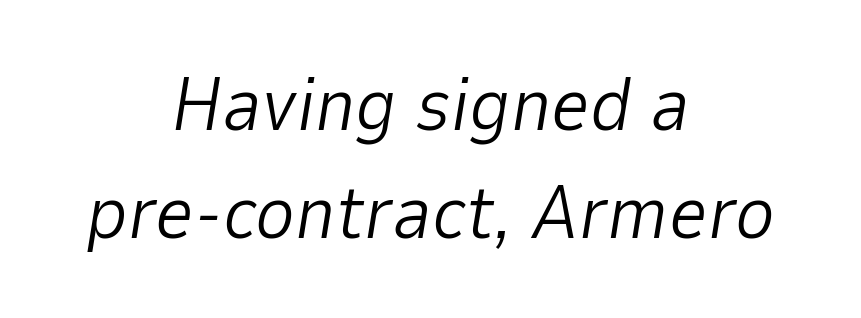
The image shows 76 px light type, italic (leaning right); set centered, normal line spacing (1.42x), normal letter spacing, not underlined; low stroke contrast and a medium x-height.
